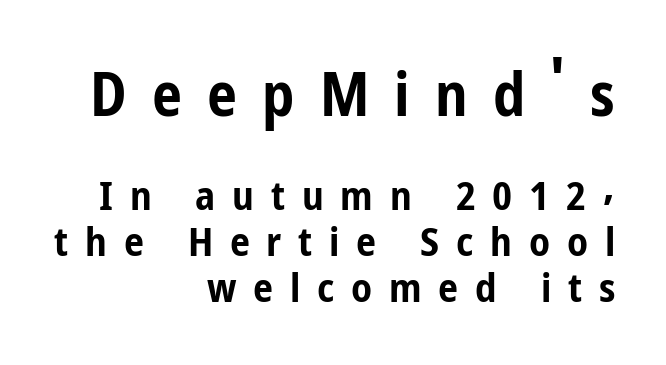
Q: Is the text bold? A: Yes.
Q: Is the text italic (slanted)? A: No, it is upright.
Q: Is the typeface a serif or a sans-serif typeface? A: Sans-serif.
Q: Is the text underlined? A: No.
Q: How is the paragraph aligned? A: Right-aligned.
Q: Is the spacing between letters normal or unusually wide? A: Unusually wide.
Q: Is the spacing between lines tight, normal or loose? A: Tight.
Q: Which block of text is set in a larger size, the first (top) or the second (bottom)? A: The first (top) one.
Q: Width (condensed, normal, or wide)? A: Condensed.
Q: Stroke contrast? A: Low.
Q: x-height? A: Medium.
Q: Monospaced? A: No.
